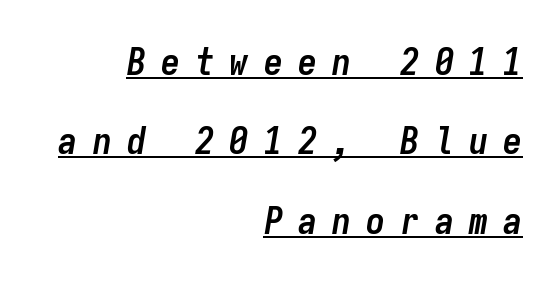
The letterforms stand isolated, each surrounded by extra space. The rendering uses typewriter-style spacing with identical character cells. Like a heading marked for emphasis, these lines bear an underscore. Summary of weight: heavy, a full bold. The letters are slanted; this is an italic face.
